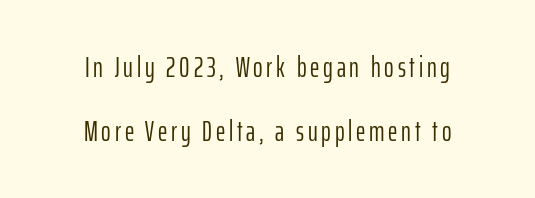
Q: Is the text bold? A: No.
Q: Is the text italic (slanted)? A: No, it is upright.
Q: Is the typeface a serif or a sans-serif typeface? A: Sans-serif.
Q: Is the text underlined? A: No.
Q: How is the paragraph aligned? A: Centered.
Q: Is the spacing between lines tight, normal or loose? A: Loose.
Q: Width (condensed, normal, or wide)? A: Condensed.
Q: Stroke contrast? A: Low.
Q: x-height? A: Medium.
Q: Monospaced? A: No.
